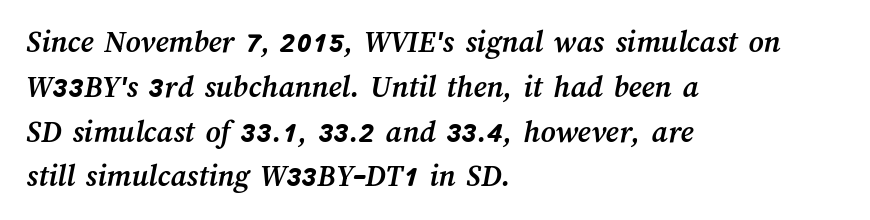
The image shows 32 px semibold type; set left-aligned, normal line spacing (1.4x), normal letter spacing, not underlined; medium stroke contrast and a medium x-height.
